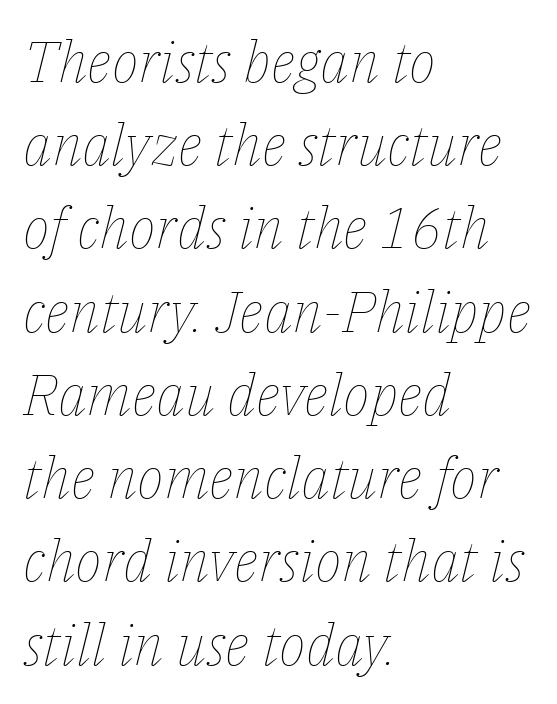
{"italic": "yes", "lean": "right", "slant_degrees": 14, "bold": "no", "weight": "thin", "width": "normal", "stroke_contrast": "low", "x_height": "medium", "monospaced": "no", "underline": "no", "align": "left", "line_spacing": "normal", "line_spacing_ratio": 1.46, "letter_spacing": "normal", "letter_spacing_em": 0.0, "glyph_px": 57}
